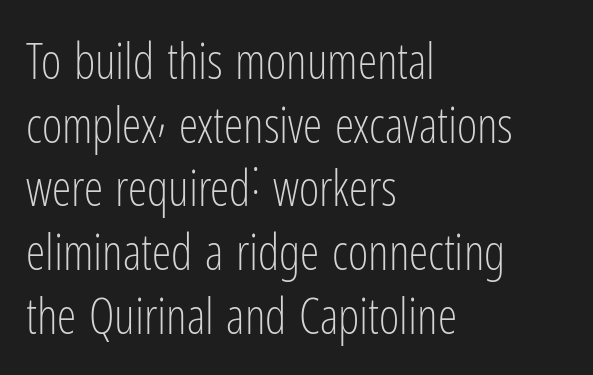
{"serif": "no", "italic": "no", "bold": "no", "weight": "light", "width": "condensed", "stroke_contrast": "low", "x_height": "medium", "monospaced": "no", "underline": "no", "align": "left", "line_spacing": "normal", "line_spacing_ratio": 1.3, "letter_spacing": "normal", "letter_spacing_em": 0.0, "glyph_px": 49}
